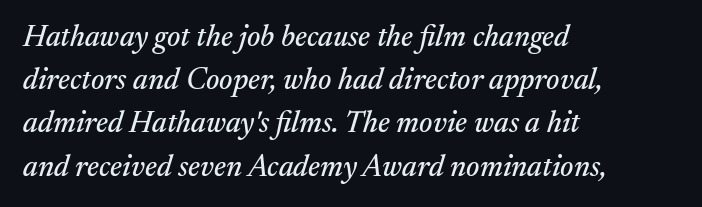
{"serif": "yes", "italic": "yes", "lean": "right", "slant_degrees": 17, "width": "normal", "stroke_contrast": "medium", "x_height": "medium", "monospaced": "no", "underline": "no", "align": "left", "line_spacing": "normal", "line_spacing_ratio": 1.44, "letter_spacing": "normal", "letter_spacing_em": 0.0, "glyph_px": 30}
